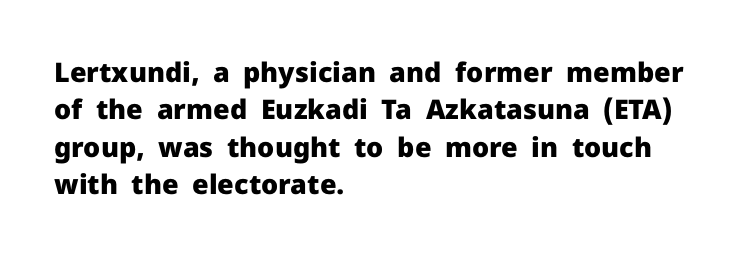
It's the straight-up-and-down kind of type. The lines are quadded left. Letter spacing: default. Rule under the text: the space is simply empty. The space between consecutive lines is moderate. Notice how thick the strokes are: this is what a full bold looks like.
